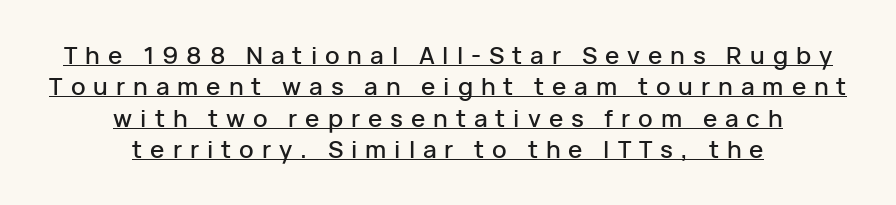
{"italic": "no", "underline": "yes", "align": "center", "line_spacing": "normal", "line_spacing_ratio": 1.31, "letter_spacing": "wide", "letter_spacing_em": 0.33, "glyph_px": 24}
